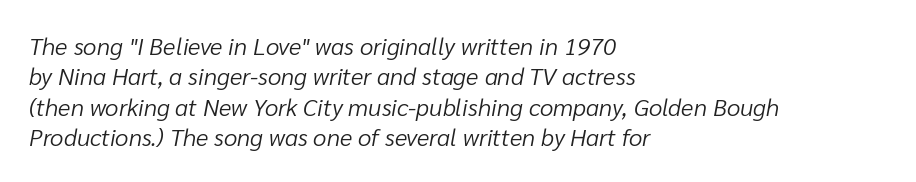
The image shows 24 px text type, italic (leaning right); set left-aligned, normal line spacing (1.27x), normal letter spacing, not underlined.
